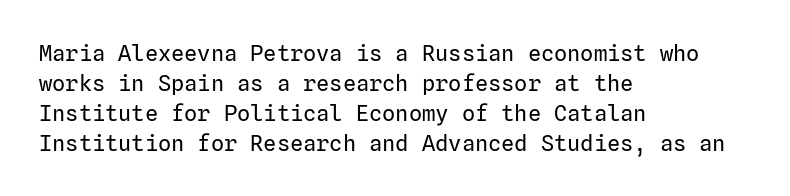
The image shows 22 px text type, upright; set left-aligned, normal line spacing (1.36x), normal letter spacing, not underlined.
